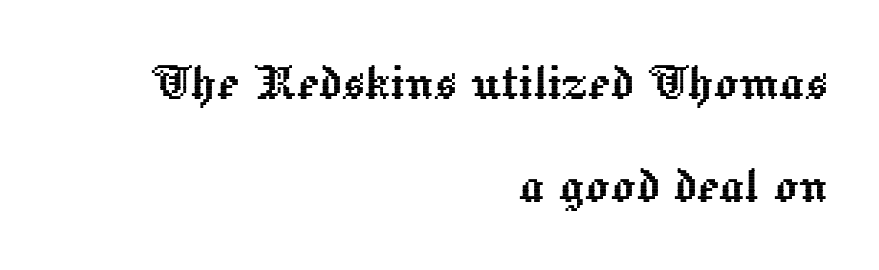
Q: Is the text italic (slanted)? A: No, it is upright.
Q: Is the text underlined? A: No.
Q: How is the paragraph aligned? A: Right-aligned.
Q: Is the spacing between letters normal or unusually wide? A: Normal.
Q: Width (condensed, normal, or wide)? A: Normal.
Q: x-height? A: Medium.
Q: Monospaced? A: No.
